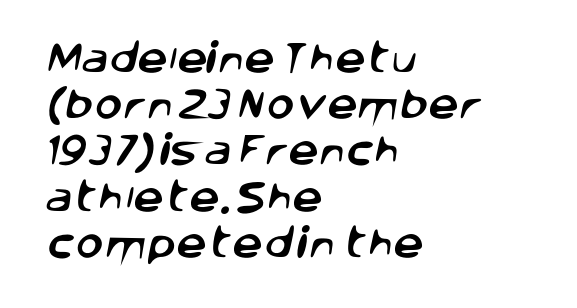
Each new line begins a customary step beneath the previous one. Letters rest on an invisible, unmarked baseline. A sans-serif font was chosen for this passage. Spacing between characters is what you'd get straight out of the box. Which margin do the lines hug? The left one — the right edge is uneven. Do the characters align in a grid? No, the font is proportional.
